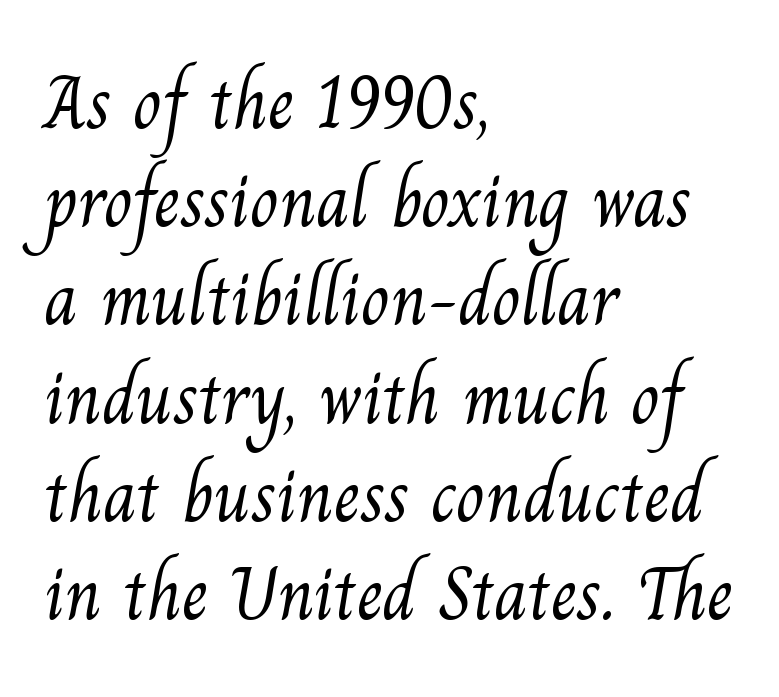
Each stroke keeps to a modest, everyday thickness or less. The face used here is rendered with its standard letterfit. The type family on display is of the serif kind. The line-height multiplier appears to be the usual default.
